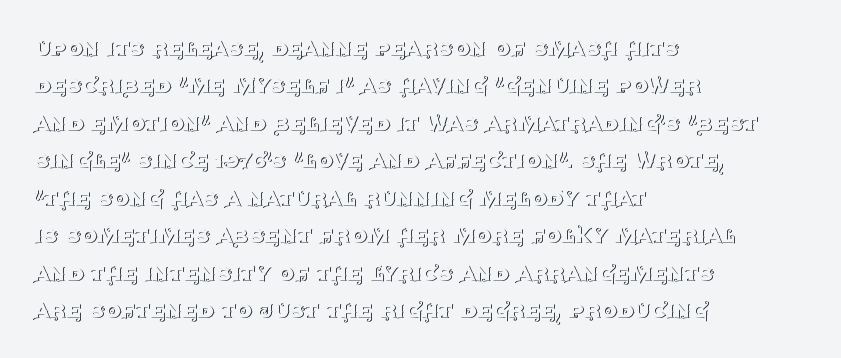
{"italic": "no", "bold": "no", "underline": "no", "align": "left", "line_spacing": "normal", "line_spacing_ratio": 1.44, "letter_spacing": "normal", "letter_spacing_em": 0.0, "glyph_px": 26}
